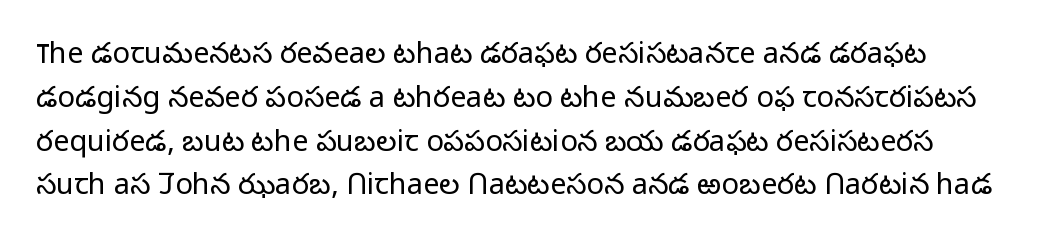
{"serif": "no", "italic": "no", "bold": "no", "weight": "light", "width": "normal", "stroke_contrast": "low", "x_height": "medium", "monospaced": "no", "underline": "no", "line_spacing": "normal", "line_spacing_ratio": 1.51, "letter_spacing": "normal", "letter_spacing_em": 0.0, "glyph_px": 29}
